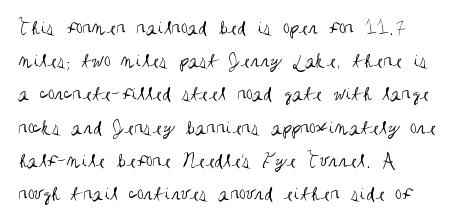
The image shows 21 px text type; set normal line spacing (1.58x), normal letter spacing, not underlined.
